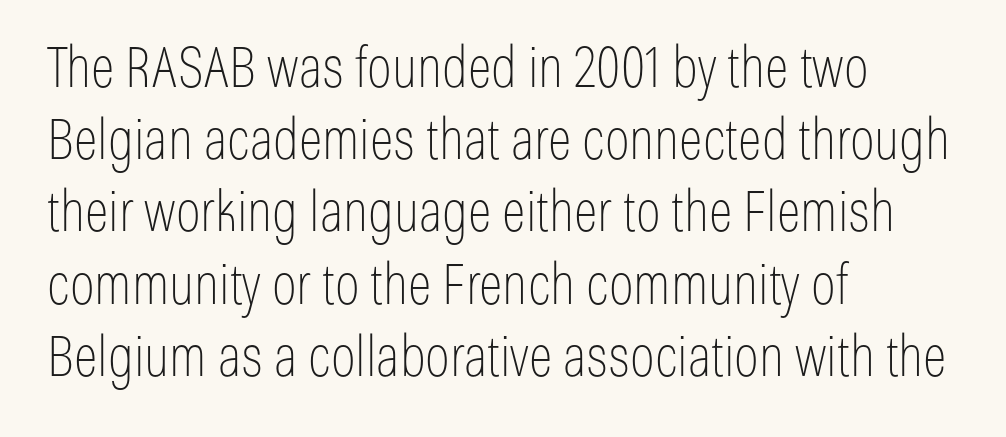
{"serif": "no", "italic": "no", "bold": "no", "weight": "thin", "width": "condensed", "stroke_contrast": "low", "x_height": "medium", "monospaced": "no", "underline": "no", "align": "left", "line_spacing": "normal", "line_spacing_ratio": 1.29, "letter_spacing": "normal", "letter_spacing_em": 0.0, "glyph_px": 56}
